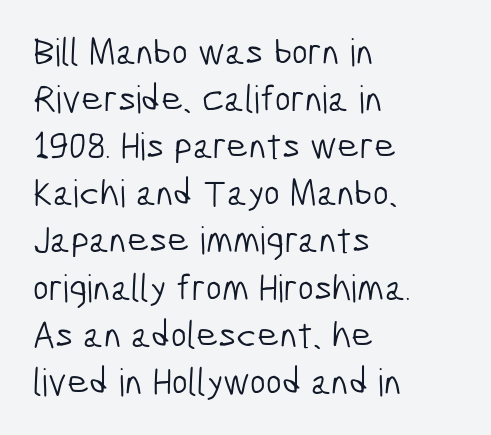
The image shows 38 px light, condensed sans-serif type; set left-aligned, line spacing 1.24x, normal letter spacing, not underlined; low stroke contrast and a medium x-height.
